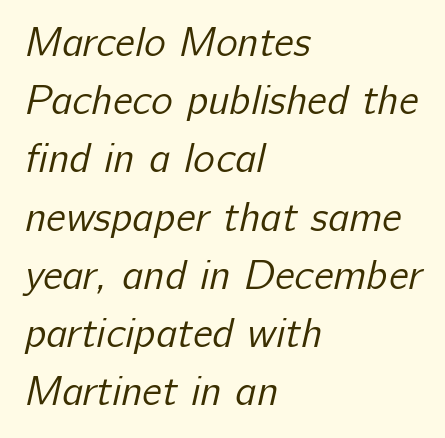
Regarding serifs, this sample does without them. Letters rest on an invisible, unmarked baseline. Leftover space on each line is placed entirely after the last word. Stroke mass is kept to a normal reading level or below. Proportional: the letters do not fall into vertical columns.
